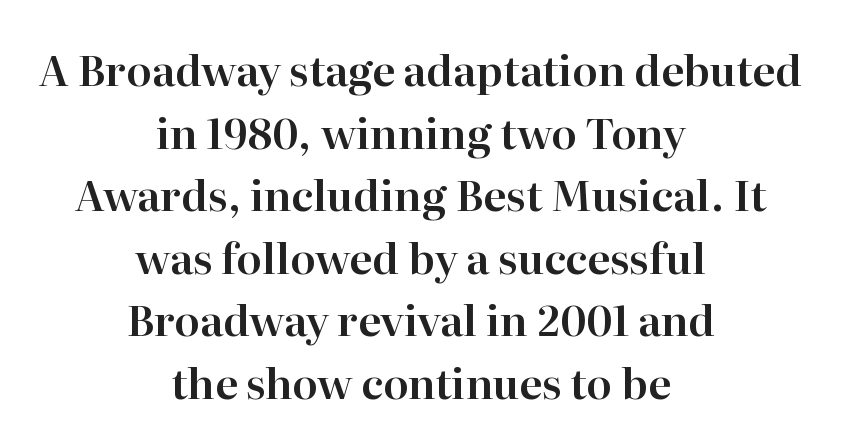
{"serif": "yes", "italic": "no", "width": "normal", "stroke_contrast": "high", "x_height": "medium", "monospaced": "no", "underline": "no", "align": "center", "line_spacing": "normal", "line_spacing_ratio": 1.49, "letter_spacing": "normal", "letter_spacing_em": 0.0, "glyph_px": 42}
